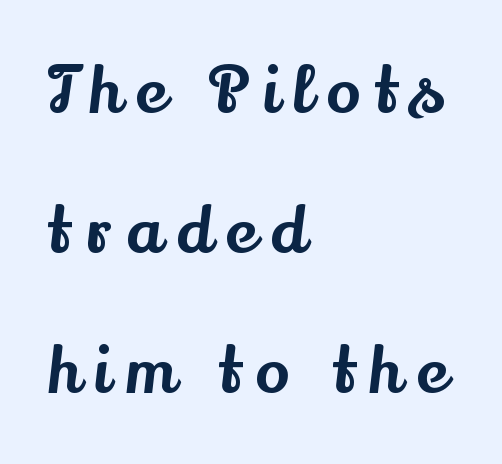
Q: Is the text italic (slanted)? A: Yes.
Q: Is the typeface a serif or a sans-serif typeface? A: Serif.
Q: Is the text underlined? A: No.
Q: How is the paragraph aligned? A: Left-aligned.
Q: Is the spacing between letters normal or unusually wide? A: Unusually wide.
Q: Is the spacing between lines tight, normal or loose? A: Loose.
Q: Width (condensed, normal, or wide)? A: Normal.
Q: Stroke contrast? A: Medium.
Q: x-height? A: Small.
Q: Monospaced? A: No.
